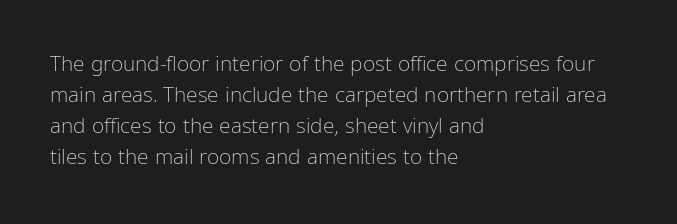
Q: Is the text bold? A: No.
Q: Is the text italic (slanted)? A: No, it is upright.
Q: Is the text underlined? A: No.
Q: How is the paragraph aligned? A: Left-aligned.
Q: Is the spacing between letters normal or unusually wide? A: Normal.
Q: Is the spacing between lines tight, normal or loose? A: Normal.
